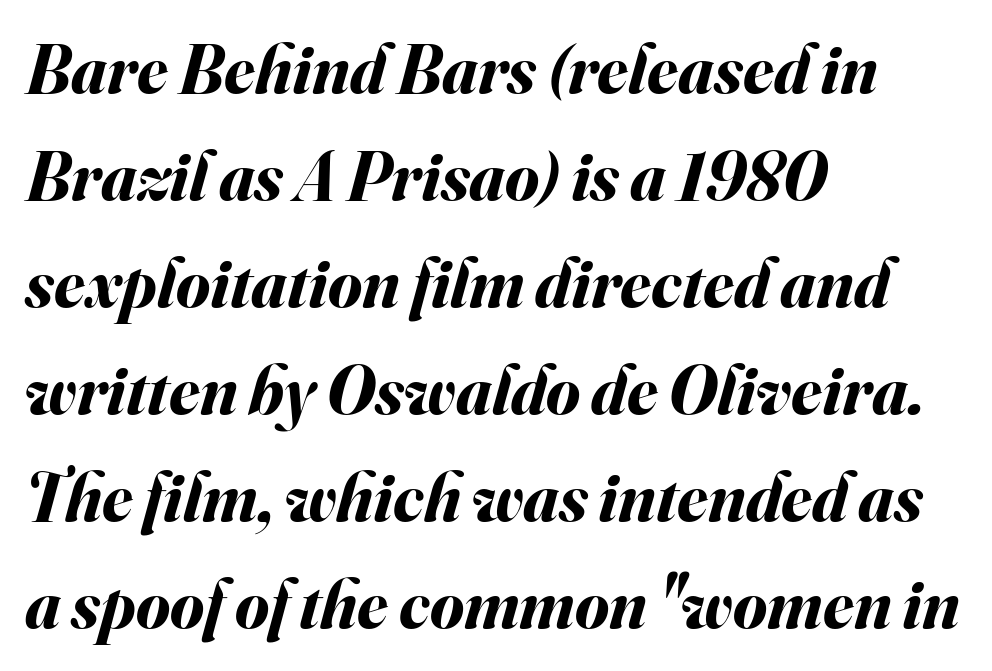
The image shows 69 px bold type, italic (leaning right); set left-aligned, normal line spacing (1.55x), normal letter spacing, not underlined; medium stroke contrast and a small x-height.
